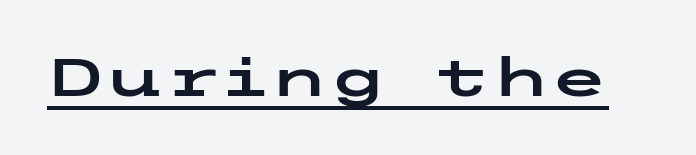
Nope, no serifs anywhere on these letters. This rendering features underlined lettering. The axis of the letterforms is exactly vertical. Nothing unusual about the tracking: characters are spaced as the font intends.
